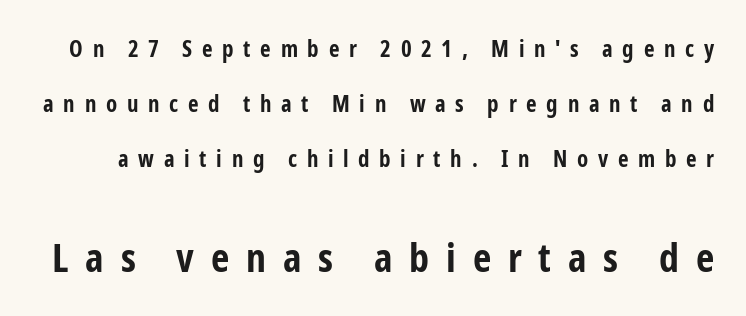
Successive baselines arrive slowly, with a big drop between each. A typesetter would mark this as roman, not italic. Is this a fixed-width face? No — the glyphs have proportional, varying widths. A student would notice the bottom passage is typeset larger than what precedes it.
